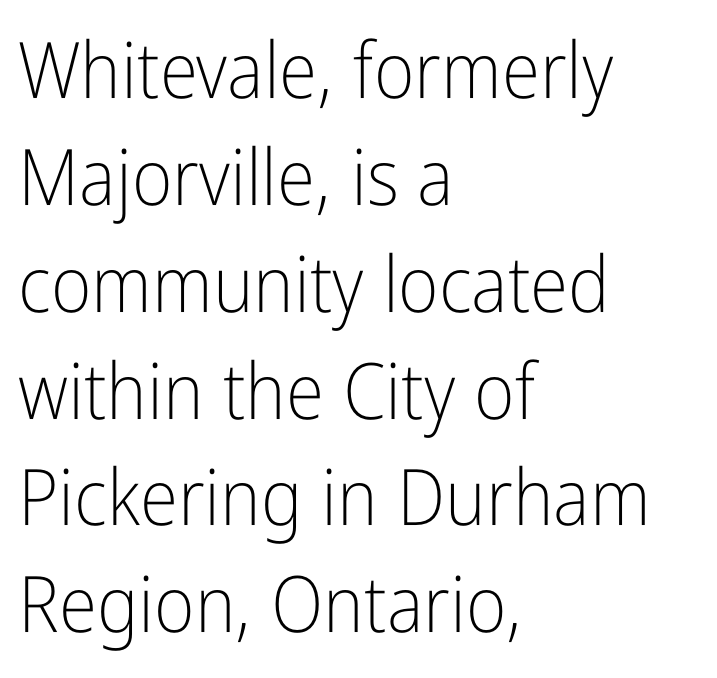
Letterform terminals end flat and unadorned throughout the passage. Beneath every word, the page is bare. Spacing between characters is what you'd get straight out of the box. Stems and bowls with no extra thickness — not bold.
